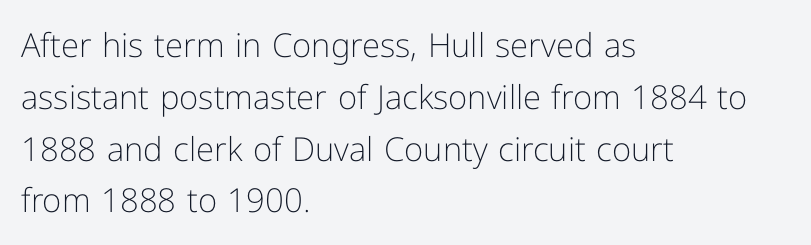
Q: Is the text bold? A: No.
Q: Is the text italic (slanted)? A: No, it is upright.
Q: Is the typeface a serif or a sans-serif typeface? A: Sans-serif.
Q: Is the text underlined? A: No.
Q: How is the paragraph aligned? A: Left-aligned.
Q: Is the spacing between letters normal or unusually wide? A: Normal.
Q: Is the spacing between lines tight, normal or loose? A: Normal.
Q: Width (condensed, normal, or wide)? A: Normal.
Q: Stroke contrast? A: Low.
Q: x-height? A: Medium.
Q: Monospaced? A: No.
